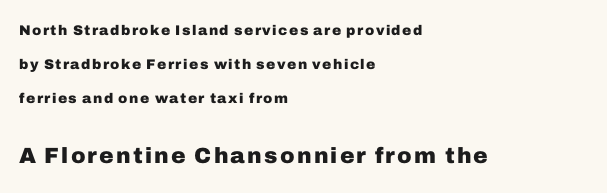
{"italic": "no", "bold": "yes", "underline": "no", "align": "left", "line_spacing": "loose", "line_spacing_ratio": 2.42, "larger_block": "second", "size_ratio": 1.57, "glyph_px": 22}
